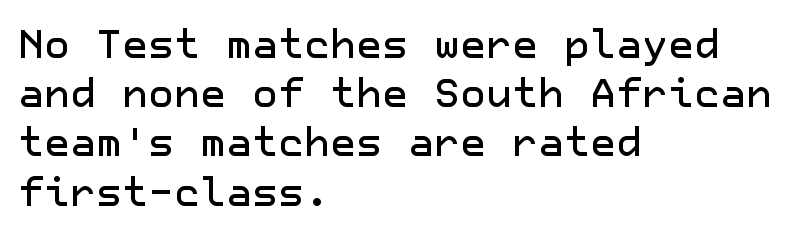
Q: Is the text italic (slanted)? A: No, it is upright.
Q: Is the typeface a serif or a sans-serif typeface? A: Sans-serif.
Q: Is the text underlined? A: No.
Q: How is the paragraph aligned? A: Left-aligned.
Q: Is the spacing between letters normal or unusually wide? A: Normal.
Q: Width (condensed, normal, or wide)? A: Normal.
Q: Stroke contrast? A: Low.
Q: x-height? A: Medium.
